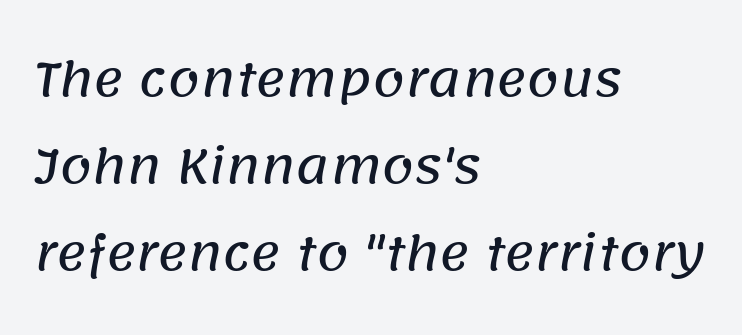
Does the type have serifs? No, each stem ends abruptly. Looks like regular typesetting: each glyph gets only the width it needs. Is the letter spacing exaggerated? No — it looks like the ordinary default. Anything drawn beneath the words? Only blank space.
